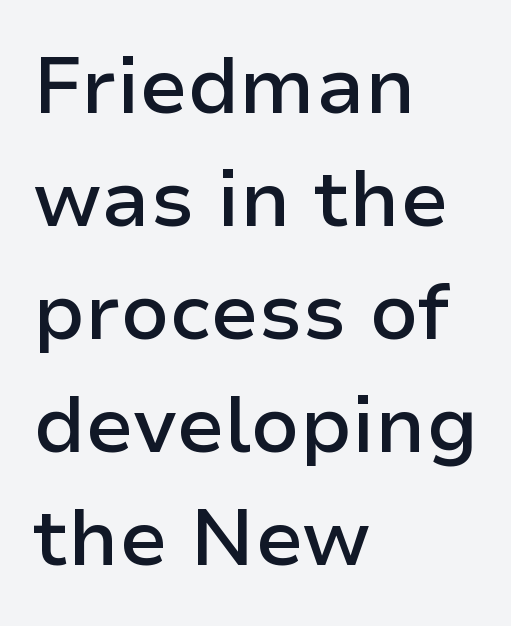
The image shows 79 px semibold sans-serif type, upright; set left-aligned, normal line spacing (1.43x), normal letter spacing, not underlined; low stroke contrast and a medium x-height.
